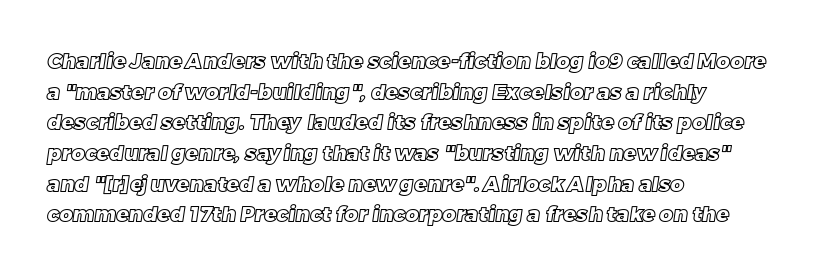
Q: Is the text underlined? A: No.
Q: How is the paragraph aligned? A: Left-aligned.
Q: Is the spacing between letters normal or unusually wide? A: Normal.
Q: Is the spacing between lines tight, normal or loose? A: Normal.
